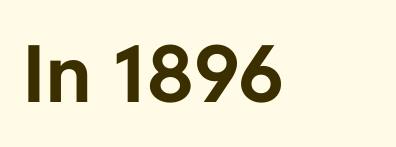
This rendering uses left alignment, leaving the right contour irregular. It's the straight-up-and-down kind of type. Quick note: underline off. Note the varied advance widths — an 'i' is clearly narrower than an 'm'. Words appear dense and cohesive because spacing is normal.
